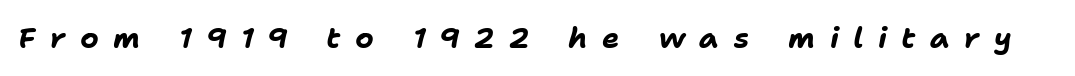
{"italic": "yes", "lean": "right", "slant_degrees": 11, "bold": "yes", "weight": "bold", "width": "normal", "stroke_contrast": "low", "x_height": "medium", "monospaced": "no", "underline": "no", "letter_spacing": "wide", "letter_spacing_em": 0.5, "glyph_px": 29}
